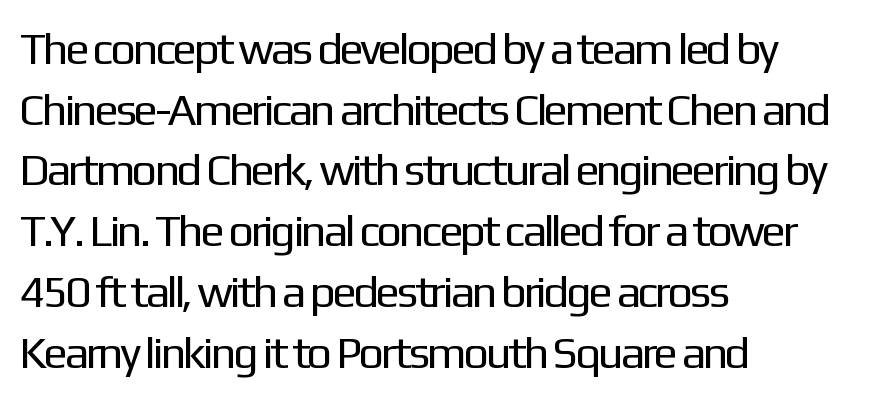
Q: Is the text bold? A: No.
Q: Is the text italic (slanted)? A: No, it is upright.
Q: Is the typeface a serif or a sans-serif typeface? A: Sans-serif.
Q: Is the text underlined? A: No.
Q: How is the paragraph aligned? A: Left-aligned.
Q: Is the spacing between letters normal or unusually wide? A: Normal.
Q: Is the spacing between lines tight, normal or loose? A: Normal.
Q: Width (condensed, normal, or wide)? A: Normal.
Q: Stroke contrast? A: Low.
Q: x-height? A: Medium.
Q: Monospaced? A: No.
